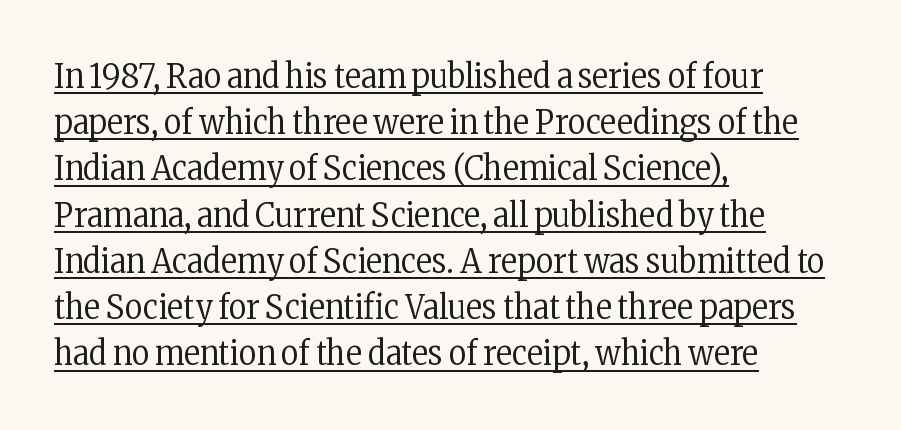
The image shows 34 px regular-weight, condensed serif type, upright; set left-aligned, normal line spacing (1.36x), normal letter spacing, underlined; low stroke contrast and a medium x-height.
